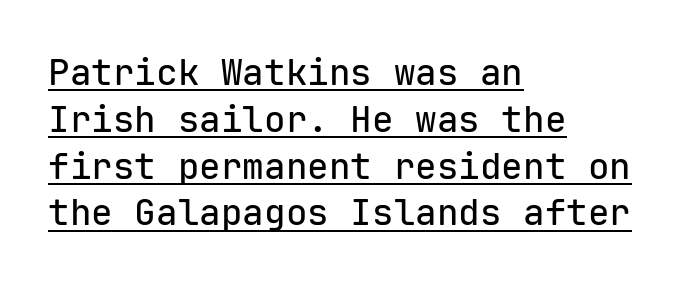
{"serif": "no", "italic": "no", "width": "normal", "stroke_contrast": "low", "x_height": "medium", "monospaced": "yes", "underline": "yes", "align": "left", "line_spacing": "normal", "line_spacing_ratio": 1.3, "letter_spacing": "normal", "letter_spacing_em": 0.0, "glyph_px": 36}
